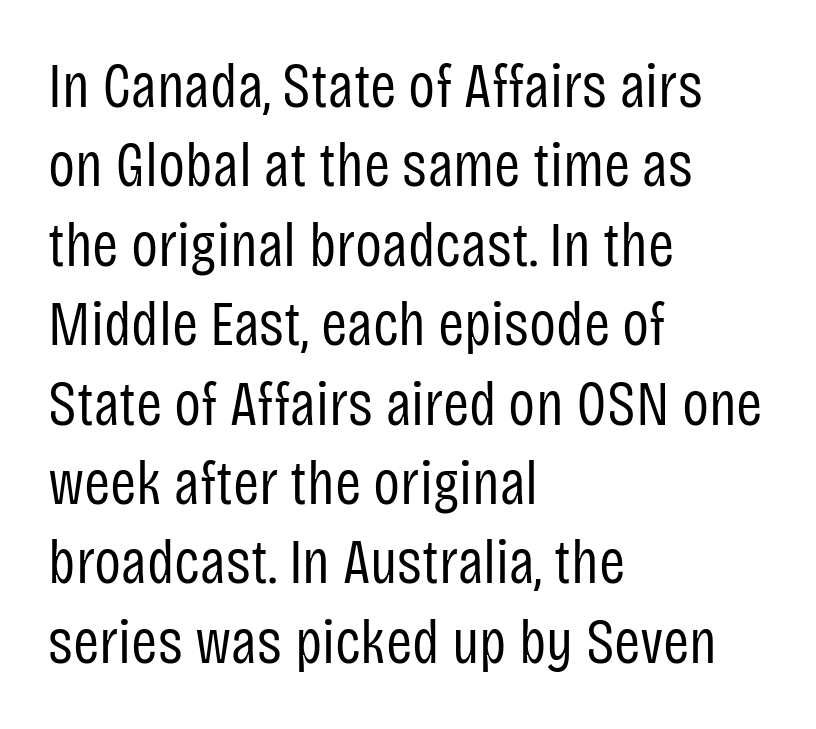
The image shows 63 px regular-weight, condensed sans-serif type, upright; set left-aligned, normal line spacing (1.26x), normal letter spacing, not underlined; low stroke contrast and a large x-height.
